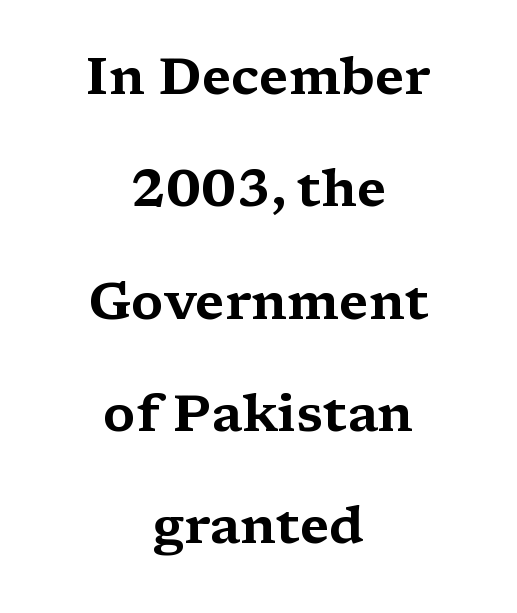
{"serif": "yes", "italic": "no", "width": "wide", "stroke_contrast": "medium", "x_height": "medium", "monospaced": "no", "underline": "no", "align": "center", "line_spacing": "loose", "line_spacing_ratio": 2.16, "letter_spacing": "normal", "letter_spacing_em": 0.0, "glyph_px": 52}
